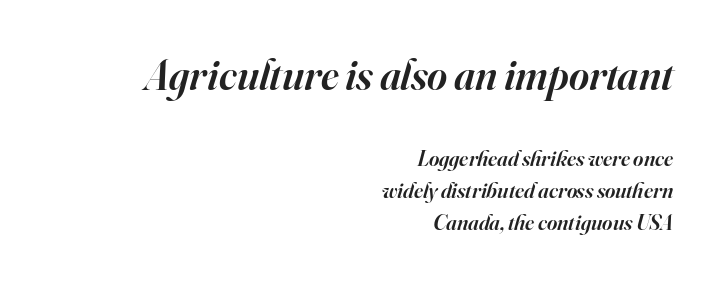
Compared with a flush-left layout, this one pins lines to the opposite, right side. Each letter's strokes conclude with small projecting serifs. Here the designer chose a conventional face with non-uniform glyph widths. Look at the stroke-to-counter ratio: somewhat heavy, a semibold. The passage shown leans; its letterforms are oblique.
